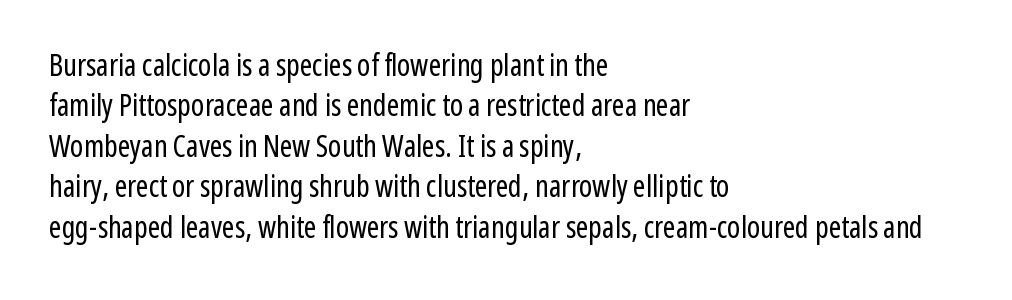
{"serif": "no", "italic": "no", "bold": "no", "weight": "regular", "width": "condensed", "stroke_contrast": "low", "x_height": "medium", "monospaced": "no", "underline": "no", "align": "left", "line_spacing": "normal", "line_spacing_ratio": 1.35, "letter_spacing": "normal", "letter_spacing_em": 0.0, "glyph_px": 30}
